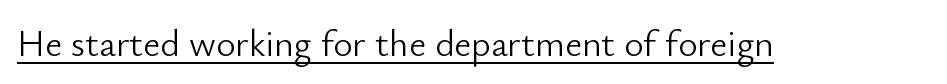
{"serif": "no", "italic": "no", "bold": "no", "weight": "light", "width": "normal", "stroke_contrast": "low", "x_height": "small", "monospaced": "no", "underline": "yes", "letter_spacing": "normal", "letter_spacing_em": 0.0, "glyph_px": 37}
